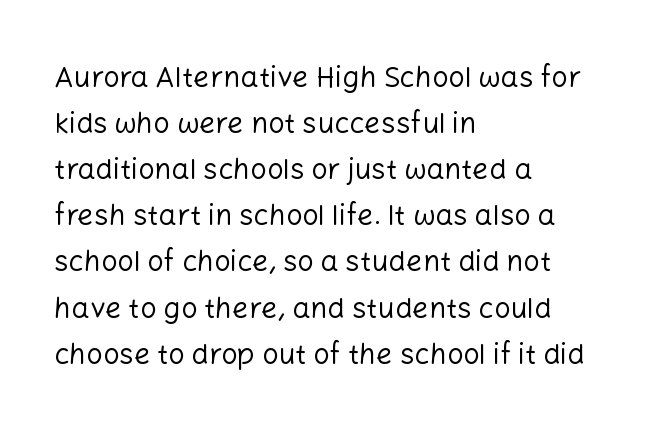
Clear beneath every line of the passage. Which margin do the lines hug? The left one — the right edge is uneven. Each letter keeps its own natural width here, so spacing adapts to shape. Is the stroke heavy? The answer is a plain regular-or-lighter.
